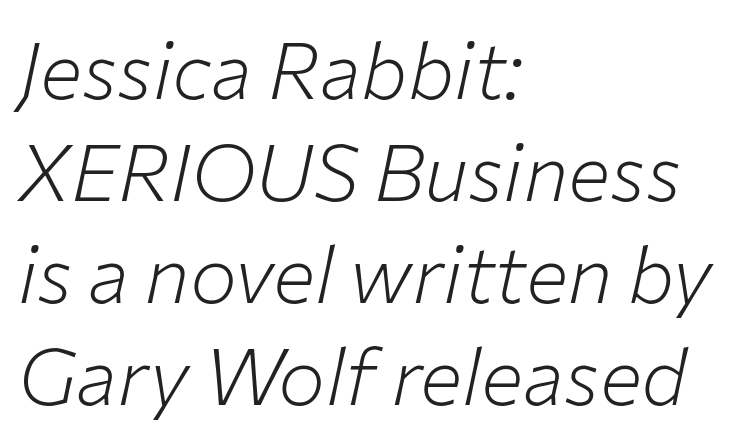
This sample uses plain, unmodified letter spacing. The letters advance in unequal steps, a hallmark of proportional type. Line starts are locked; line ends wander. Descenders hang freely into open space. Letters have the restrained weight of plain body copy at most.
